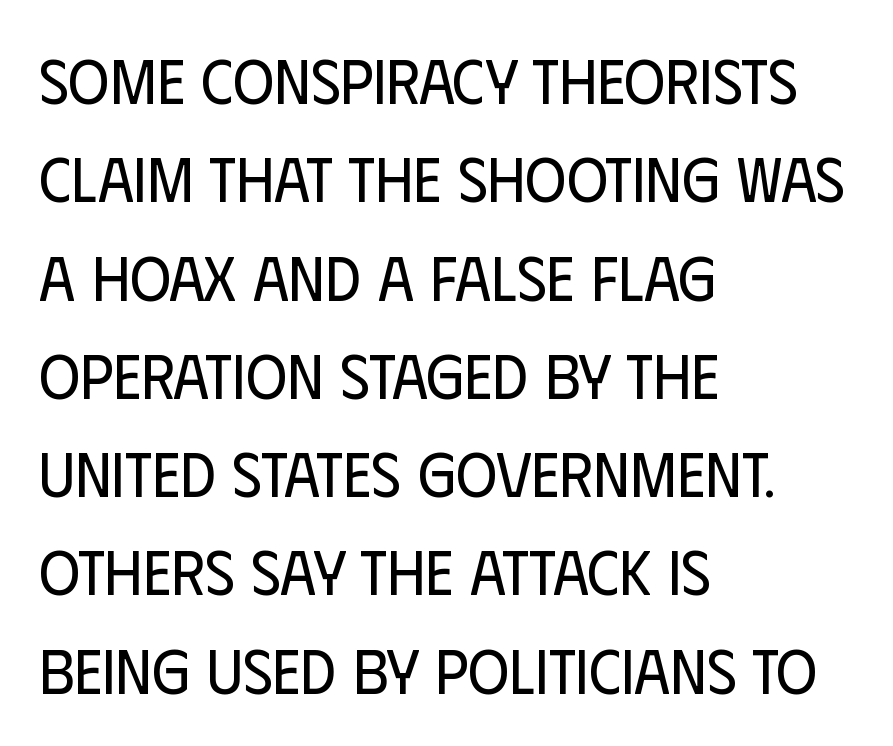
The image shows 63 px regular-weight, condensed sans-serif type, upright; set left-aligned, normal line spacing (1.56x), normal letter spacing, not underlined; low stroke contrast and a large x-height.
